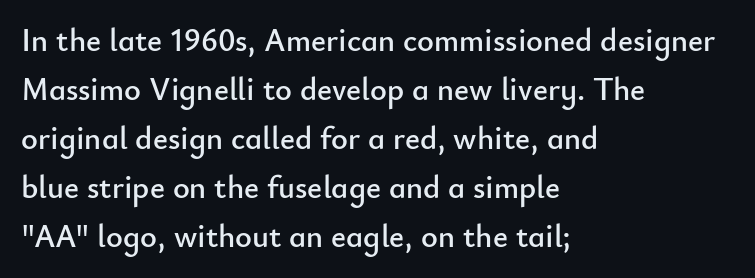
{"serif": "no", "italic": "no", "width": "normal", "stroke_contrast": "low", "x_height": "small", "monospaced": "no", "underline": "no", "align": "left", "line_spacing": "normal", "line_spacing_ratio": 1.53, "letter_spacing": "normal", "letter_spacing_em": 0.0, "glyph_px": 32}
